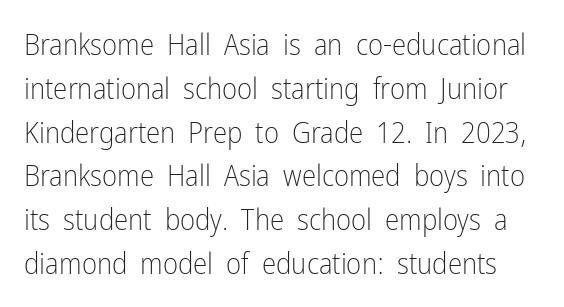
You could not count columns in this text — the font is proportionally spaced. The gap between lines stays unmarked. Whoever set this chose a conventional vertical rhythm. Each word holds together tightly as a unit, with standard inter-letter gaps. The strokes carry an ordinary text weight at most. The face used here is a sans, in the tradition of grotesques and geometrics.
